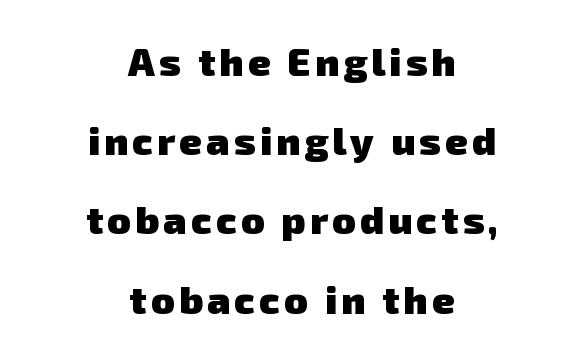
Q: Is the text bold? A: Yes.
Q: Is the typeface a serif or a sans-serif typeface? A: Sans-serif.
Q: Is the text underlined? A: No.
Q: How is the paragraph aligned? A: Centered.
Q: Is the spacing between lines tight, normal or loose? A: Loose.
Q: Width (condensed, normal, or wide)? A: Normal.
Q: Stroke contrast? A: Low.
Q: x-height? A: Medium.
Q: Monospaced? A: No.
